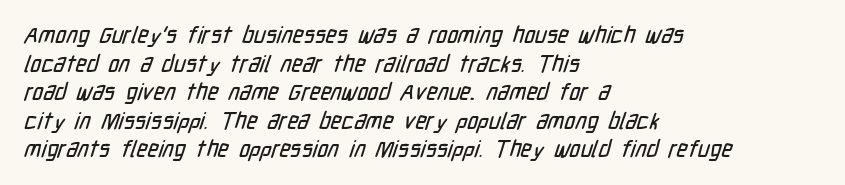
Q: Is the text underlined? A: No.
Q: How is the paragraph aligned? A: Left-aligned.
Q: Is the spacing between letters normal or unusually wide? A: Normal.
